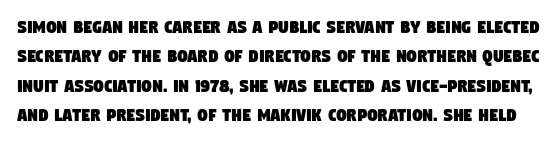
The image shows 20 px text type; set normal line spacing (1.47x), normal letter spacing, not underlined.
